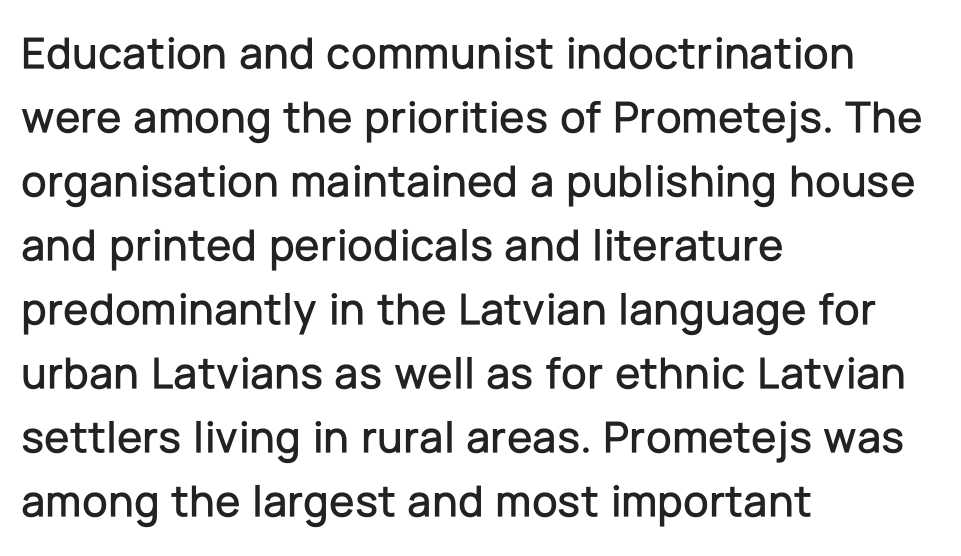
{"serif": "no", "italic": "no", "width": "normal", "stroke_contrast": "low", "x_height": "medium", "monospaced": "no", "underline": "no", "align": "left", "line_spacing": "normal", "line_spacing_ratio": 1.39, "letter_spacing": "normal", "letter_spacing_em": 0.0, "glyph_px": 46}
